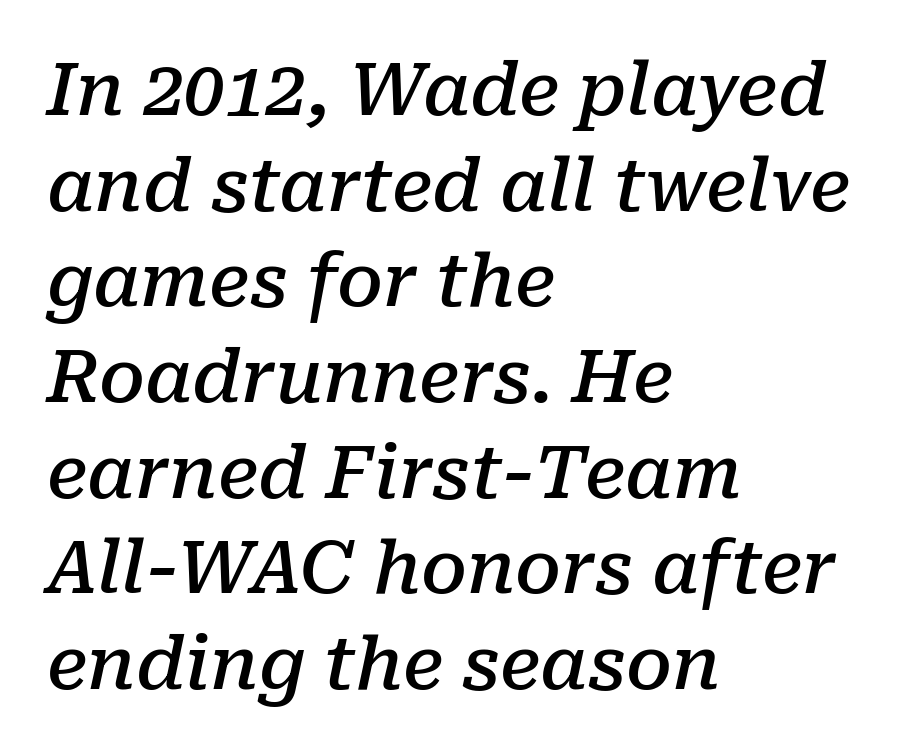
The image shows 73 px semibold serif type, italic (leaning right); set left-aligned, normal line spacing (1.31x), normal letter spacing, not underlined; low stroke contrast and a medium x-height.
